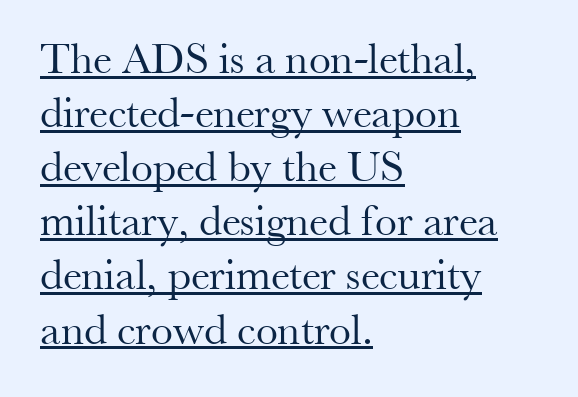
Q: Is the text bold? A: No.
Q: Is the text italic (slanted)? A: No, it is upright.
Q: Is the typeface a serif or a sans-serif typeface? A: Serif.
Q: Is the text underlined? A: Yes.
Q: How is the paragraph aligned? A: Left-aligned.
Q: Is the spacing between letters normal or unusually wide? A: Normal.
Q: Width (condensed, normal, or wide)? A: Normal.
Q: Stroke contrast? A: Medium.
Q: x-height? A: Small.
Q: Monospaced? A: No.
